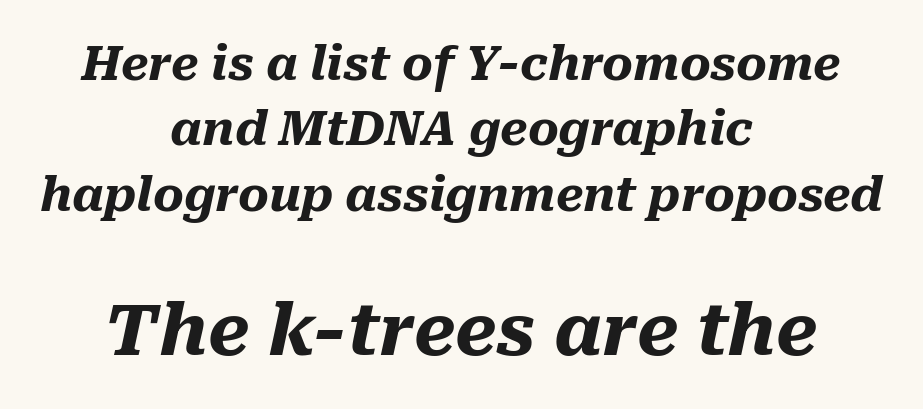
Q: Is the text bold? A: Yes.
Q: Is the text italic (slanted)? A: Yes, it leans right by about 10 degrees.
Q: Is the text underlined? A: No.
Q: How is the paragraph aligned? A: Centered.
Q: Is the spacing between letters normal or unusually wide? A: Normal.
Q: Is the spacing between lines tight, normal or loose? A: Normal.
Q: Which block of text is set in a larger size, the first (top) or the second (bottom)? A: The second (bottom) one.
Q: Width (condensed, normal, or wide)? A: Normal.
Q: Stroke contrast? A: Medium.
Q: x-height? A: Medium.
Q: Monospaced? A: No.
